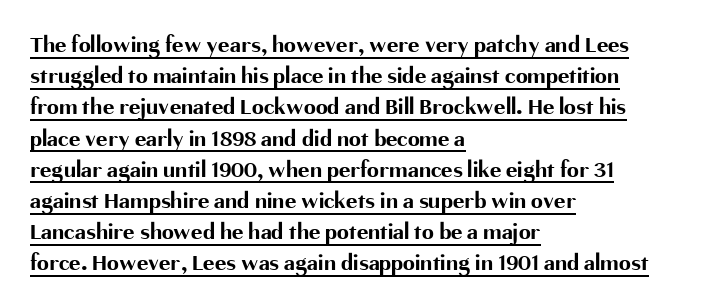
{"italic": "no", "bold": "yes", "underline": "yes", "align": "left", "line_spacing": "normal", "line_spacing_ratio": 1.3, "letter_spacing": "normal", "letter_spacing_em": 0.0, "glyph_px": 24}
